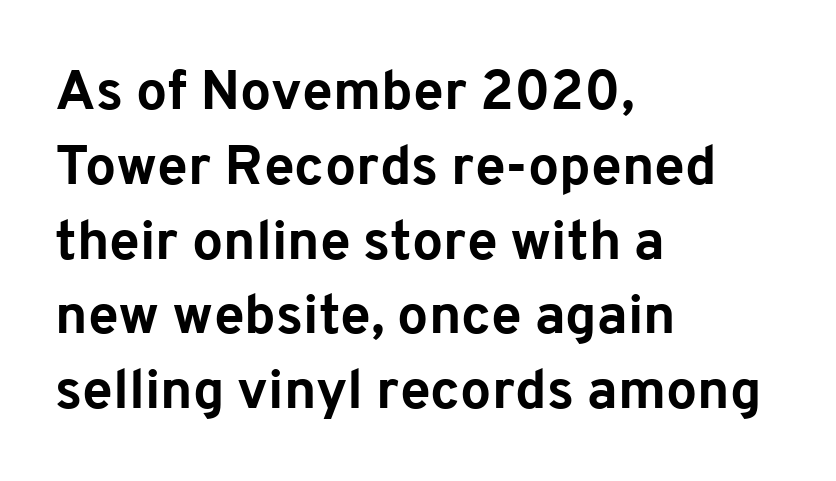
Q: Is the text bold? A: Yes.
Q: Is the text italic (slanted)? A: No, it is upright.
Q: Is the typeface a serif or a sans-serif typeface? A: Sans-serif.
Q: Is the text underlined? A: No.
Q: How is the paragraph aligned? A: Left-aligned.
Q: Is the spacing between letters normal or unusually wide? A: Normal.
Q: Is the spacing between lines tight, normal or loose? A: Normal.
Q: Width (condensed, normal, or wide)? A: Normal.
Q: Stroke contrast? A: Low.
Q: x-height? A: Medium.
Q: Monospaced? A: No.
